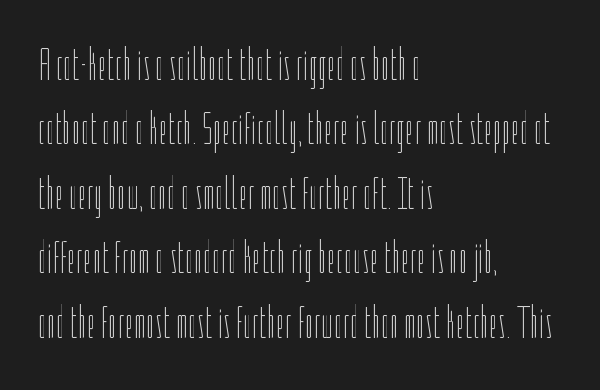
{"italic": "no", "bold": "no", "weight": "thin", "width": "condensed", "stroke_contrast": "low", "x_height": "medium", "monospaced": "no", "underline": "no", "align": "left", "line_spacing": "normal", "line_spacing_ratio": 1.4, "letter_spacing": "normal", "letter_spacing_em": 0.0, "glyph_px": 46}
